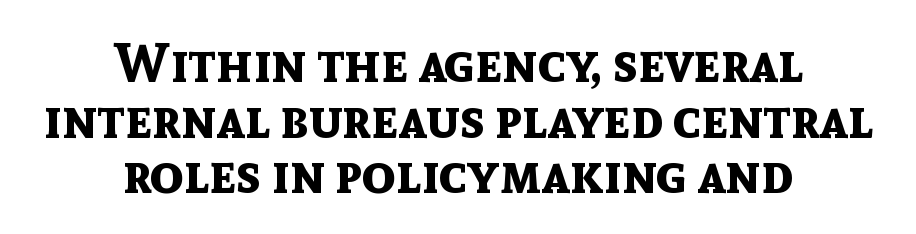
{"serif": "no", "italic": "no", "bold": "yes", "weight": "bold", "width": "normal", "x_height": "medium", "monospaced": "no", "underline": "no", "align": "center", "line_spacing": "tight", "line_spacing_ratio": 1.01, "letter_spacing": "normal", "letter_spacing_em": 0.0, "glyph_px": 55}
